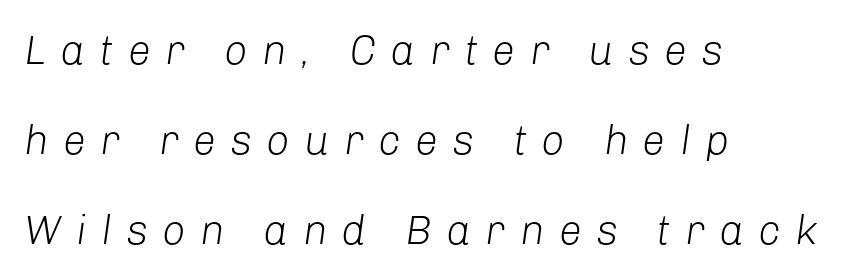
Q: Is the text bold? A: No.
Q: Is the text italic (slanted)? A: Yes, it leans right by about 8 degrees.
Q: Is the text underlined? A: No.
Q: How is the paragraph aligned? A: Left-aligned.
Q: Is the spacing between letters normal or unusually wide? A: Unusually wide.
Q: Is the spacing between lines tight, normal or loose? A: Loose.
Q: Width (condensed, normal, or wide)? A: Normal.
Q: Stroke contrast? A: Low.
Q: x-height? A: Medium.
Q: Monospaced? A: No.
